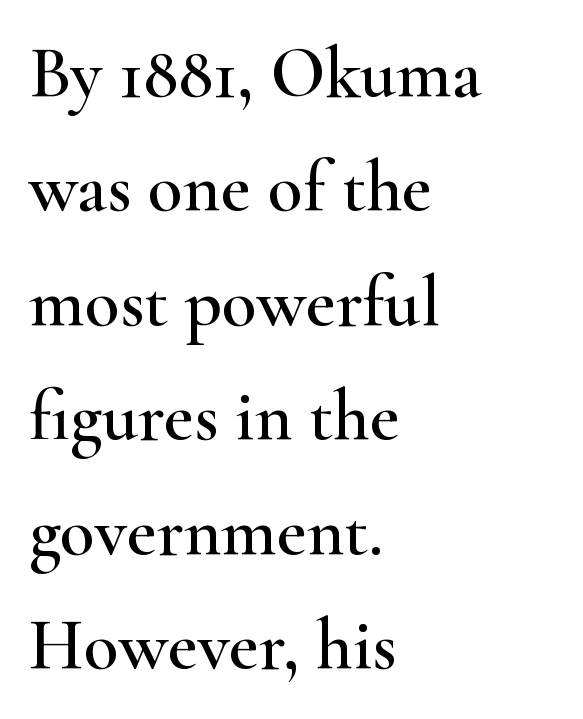
Q: Is the text italic (slanted)? A: No, it is upright.
Q: Is the typeface a serif or a sans-serif typeface? A: Serif.
Q: Is the text underlined? A: No.
Q: How is the paragraph aligned? A: Left-aligned.
Q: Is the spacing between letters normal or unusually wide? A: Normal.
Q: Is the spacing between lines tight, normal or loose? A: Normal.
Q: Width (condensed, normal, or wide)? A: Wide.
Q: Stroke contrast? A: High.
Q: x-height? A: Small.
Q: Monospaced? A: No.
